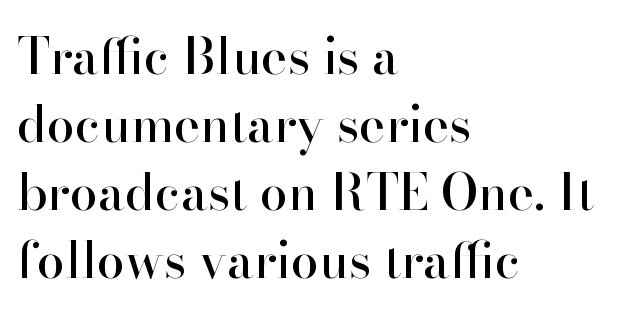
Q: Is the text italic (slanted)? A: No, it is upright.
Q: Is the typeface a serif or a sans-serif typeface? A: Serif.
Q: Is the text underlined? A: No.
Q: How is the paragraph aligned? A: Left-aligned.
Q: Is the spacing between letters normal or unusually wide? A: Normal.
Q: Is the spacing between lines tight, normal or loose? A: Normal.
Q: Width (condensed, normal, or wide)? A: Normal.
Q: Stroke contrast? A: High.
Q: x-height? A: Small.
Q: Monospaced? A: No.
